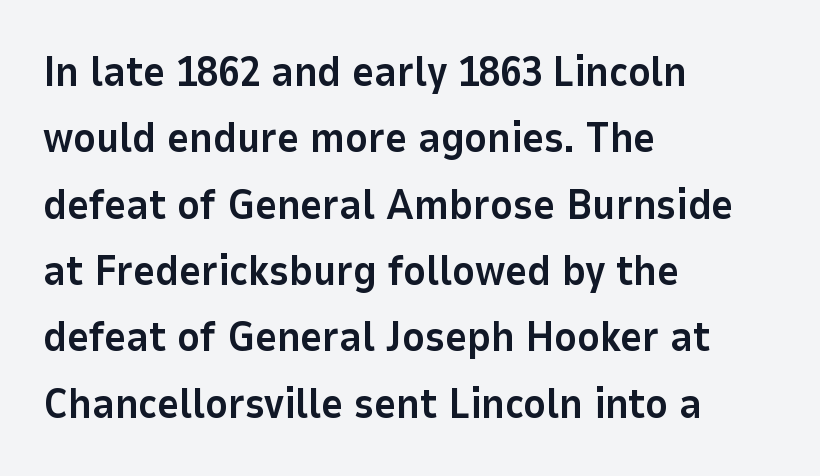
Q: Is the text bold? A: Yes.
Q: Is the text italic (slanted)? A: No, it is upright.
Q: Is the typeface a serif or a sans-serif typeface? A: Sans-serif.
Q: Is the text underlined? A: No.
Q: How is the paragraph aligned? A: Left-aligned.
Q: Is the spacing between letters normal or unusually wide? A: Normal.
Q: Is the spacing between lines tight, normal or loose? A: Normal.
Q: Width (condensed, normal, or wide)? A: Normal.
Q: Stroke contrast? A: Low.
Q: x-height? A: Medium.
Q: Monospaced? A: No.
